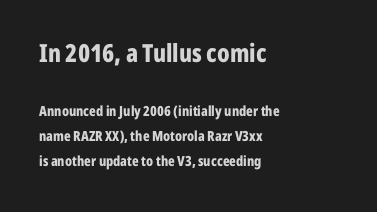
The image shows 25 px bold type, upright; set left-aligned, line spacing 1.78x, normal letter spacing, not underlined; the first (top) block is 1.79x larger.
